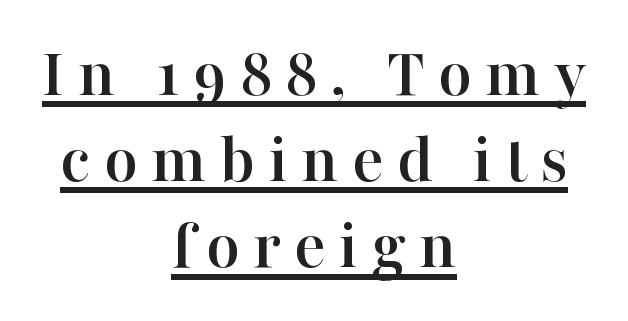
The image shows 73 px serif type, upright; set centered, line spacing 1.18x, underlined; high stroke contrast and a medium x-height.
